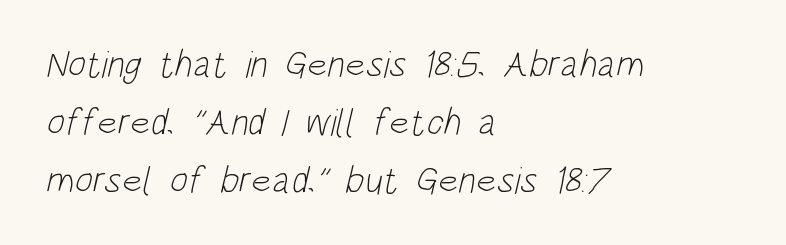
The image shows 38 px light, condensed sans-serif type; set left-aligned, normal line spacing (1.52x), normal letter spacing, not underlined; low stroke contrast and a large x-height.
